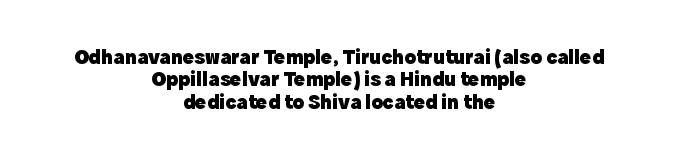
{"italic": "no", "bold": "yes", "underline": "no", "align": "center", "line_spacing": "tight", "line_spacing_ratio": 1.06, "letter_spacing": "normal", "letter_spacing_em": 0.0, "glyph_px": 21}
